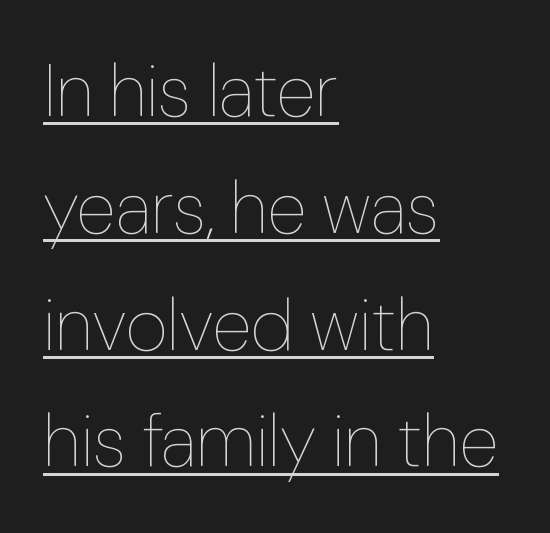
{"italic": "no", "bold": "no", "weight": "thin", "width": "normal", "stroke_contrast": "low", "x_height": "medium", "monospaced": "no", "underline": "yes", "align": "left", "line_spacing": "normal", "line_spacing_ratio": 1.6, "letter_spacing": "normal", "letter_spacing_em": 0.0, "glyph_px": 73}
